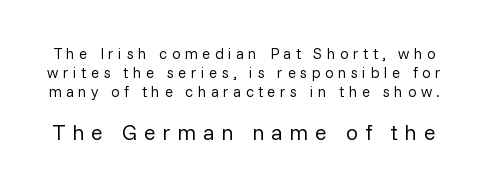
{"italic": "no", "bold": "no", "underline": "no", "line_spacing": "normal", "line_spacing_ratio": 1.26, "letter_spacing": "wide", "letter_spacing_em": 0.3, "larger_block": "second", "size_ratio": 1.47, "glyph_px": 22}
